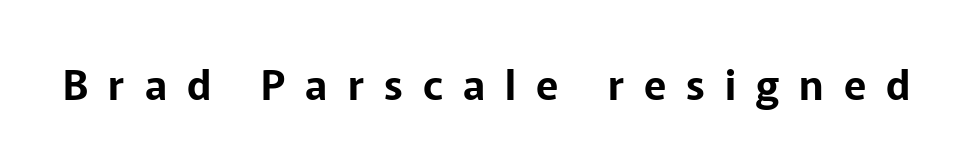
Nothing sits at the stroke ends, so this counts as sans-serif. Bare-footed words on every line. Nope, not italic — everything's standing straight. Between one letter and the next there's a generous, obvious gap. These lines are rendered in a variable-pitch font.
